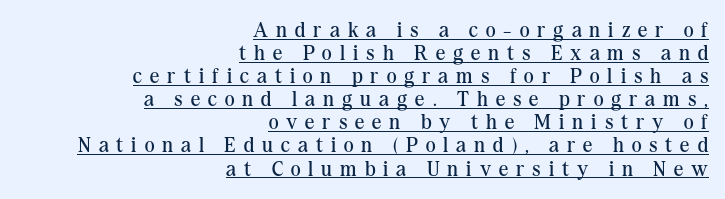
{"italic": "no", "bold": "no", "underline": "yes", "align": "right", "line_spacing": "tight", "line_spacing_ratio": 1.1, "letter_spacing": "wide", "letter_spacing_em": 0.38, "glyph_px": 21}
